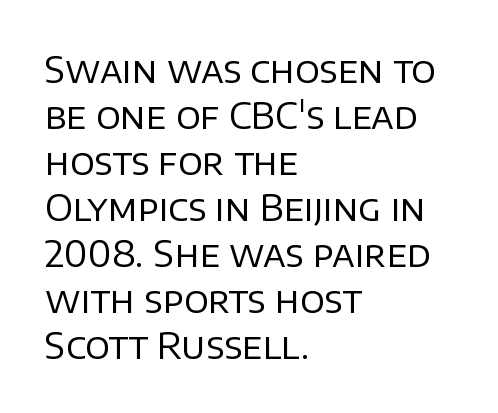
Q: Is the text bold? A: No.
Q: Is the text italic (slanted)? A: No, it is upright.
Q: Is the typeface a serif or a sans-serif typeface? A: Sans-serif.
Q: Is the text underlined? A: No.
Q: How is the paragraph aligned? A: Left-aligned.
Q: Is the spacing between letters normal or unusually wide? A: Normal.
Q: Is the spacing between lines tight, normal or loose? A: Normal.
Q: Width (condensed, normal, or wide)? A: Normal.
Q: Stroke contrast? A: Low.
Q: x-height? A: Large.
Q: Monospaced? A: No.
